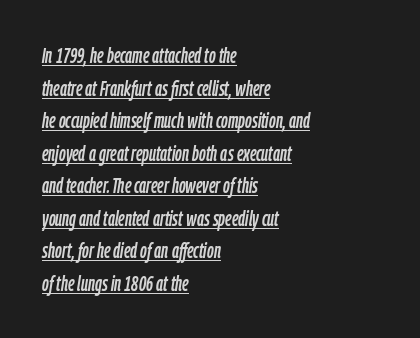
{"italic": "yes", "lean": "right", "slant_degrees": 9, "underline": "yes", "align": "left", "line_spacing": "normal", "line_spacing_ratio": 1.55, "letter_spacing": "normal", "letter_spacing_em": 0.0, "glyph_px": 21}
